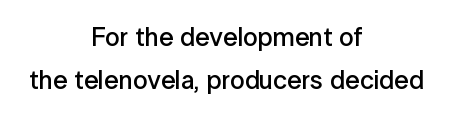
{"italic": "no", "bold": "semi", "underline": "no", "align": "center", "line_spacing": "normal", "line_spacing_ratio": 1.66, "letter_spacing": "normal", "letter_spacing_em": 0.0, "glyph_px": 26}
